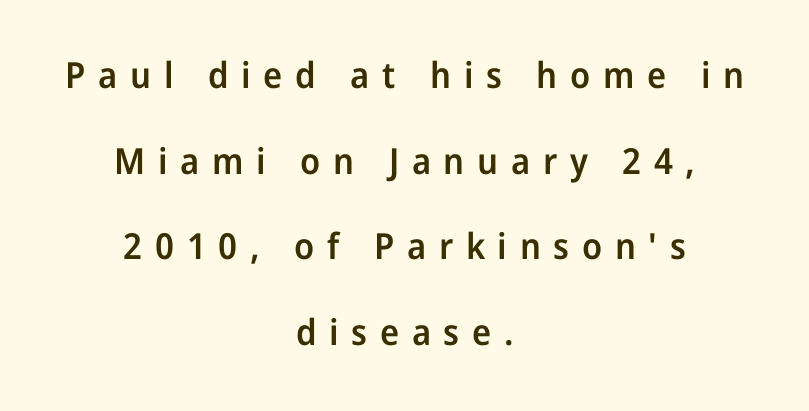
{"serif": "no", "italic": "no", "bold": "semi", "weight": "semibold", "width": "normal", "stroke_contrast": "low", "x_height": "medium", "monospaced": "no", "underline": "no", "align": "center", "line_spacing": "loose", "line_spacing_ratio": 2.38, "letter_spacing": "wide", "letter_spacing_em": 0.35, "glyph_px": 36}
